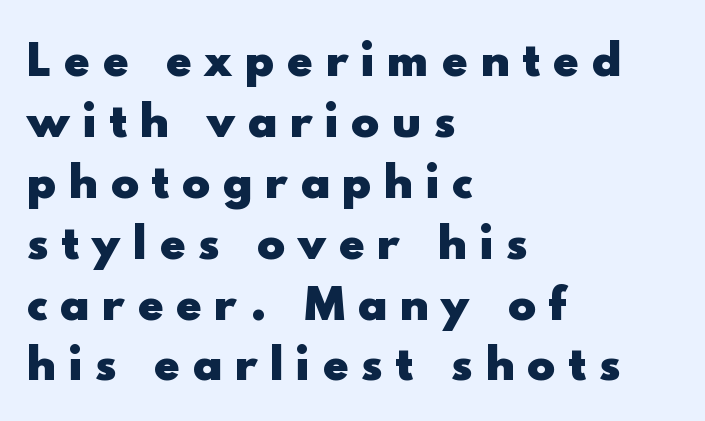
The image shows 42 px heavy sans-serif type, upright; set left-aligned, normal line spacing (1.45x), unusually wide letter spacing (+0.32 em), not underlined; a small x-height.
